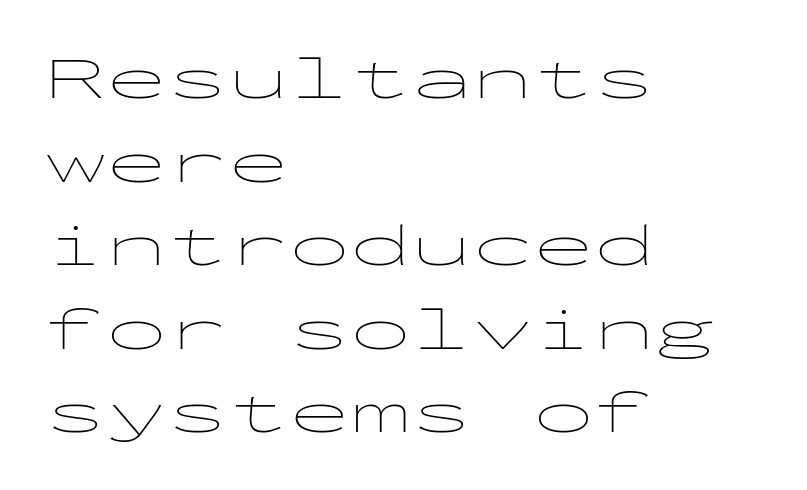
The image shows 61 px thin, wide sans-serif type, upright, monospaced; set left-aligned, normal line spacing (1.37x), normal letter spacing, not underlined; low stroke contrast and a medium x-height.
